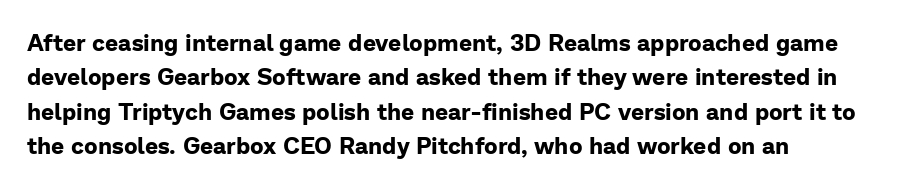
The words here are not underlined. The passage shown is emphatically bold. Ordinary non-slanted type is in use. What's the leading like? Ordinary, nothing unusual. Tracking value appears to be zero — textbook default spacing.
